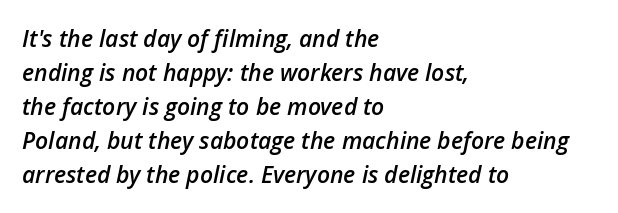
Q: Is the text bold? A: Semi-bold.
Q: Is the text italic (slanted)? A: Yes, it leans right by about 12 degrees.
Q: Is the text underlined? A: No.
Q: How is the paragraph aligned? A: Left-aligned.
Q: Is the spacing between letters normal or unusually wide? A: Normal.
Q: Is the spacing between lines tight, normal or loose? A: Normal.
